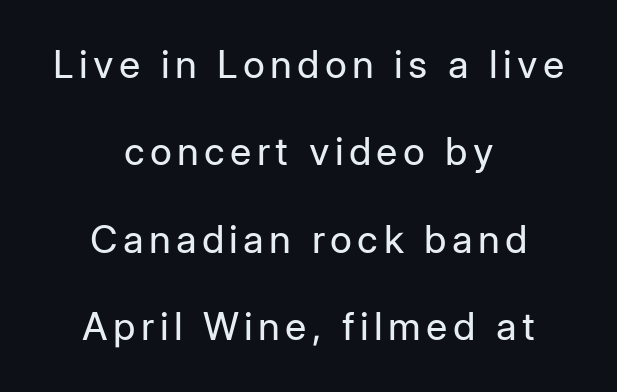
Compared with a flush-left layout, this one balances lines on the center instead. Does the leading feel generous? Absolutely, it's lavish. A clean baseline with only descenders dipping below it. Varying glyph widths throughout — classic text-font behaviour.
